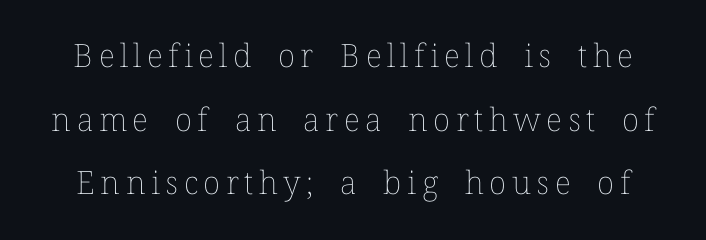
{"italic": "no", "bold": "no", "weight": "thin", "width": "normal", "stroke_contrast": "low", "x_height": "medium", "monospaced": "no", "underline": "no", "line_spacing": "loose", "line_spacing_ratio": 1.99, "glyph_px": 32}
